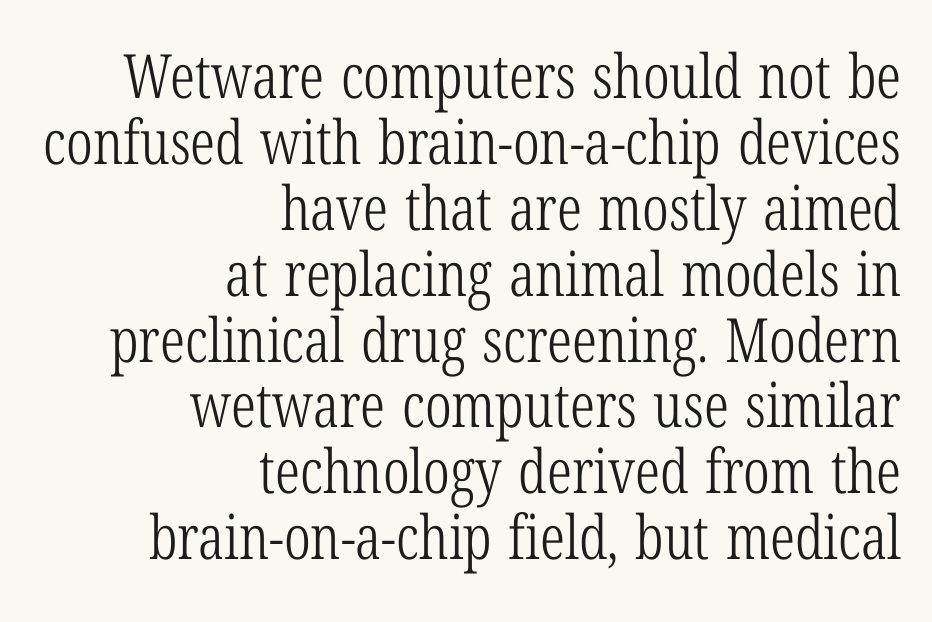
{"serif": "yes", "italic": "no", "bold": "no", "weight": "light", "width": "condensed", "stroke_contrast": "low", "x_height": "medium", "monospaced": "no", "underline": "no", "align": "right", "line_spacing": "tight", "line_spacing_ratio": 1.08, "letter_spacing": "normal", "letter_spacing_em": 0.0, "glyph_px": 61}
